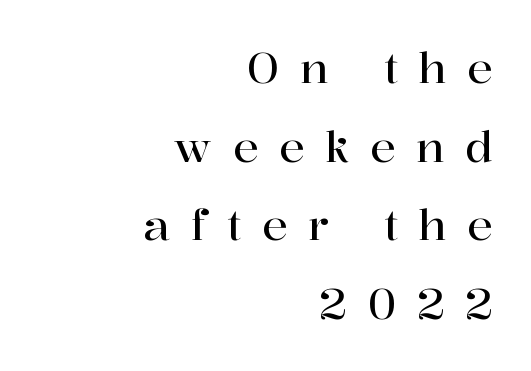
{"serif": "yes", "italic": "no", "width": "normal", "stroke_contrast": "high", "x_height": "medium", "monospaced": "no", "underline": "no", "align": "right", "line_spacing_ratio": 1.83, "letter_spacing": "wide", "letter_spacing_em": 0.47, "glyph_px": 43}
